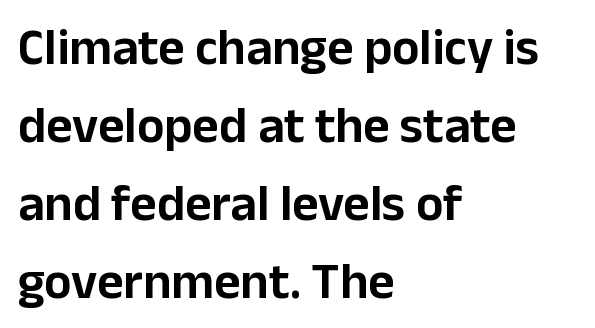
The image shows 51 px sans-serif type, upright; set left-aligned, normal line spacing (1.53x), normal letter spacing, not underlined; low stroke contrast and a medium x-height.
